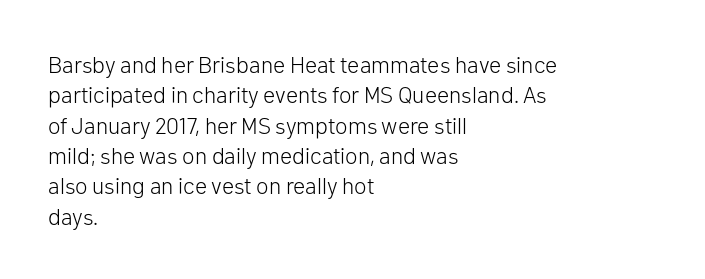
The image shows 23 px text type, upright; set left-aligned, normal line spacing (1.32x), normal letter spacing, not underlined.
